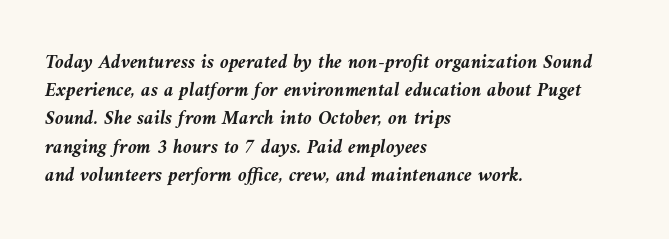
The space between consecutive lines is moderate. Horizontal alignment here is leftward, the default for most running prose. These words are printed bold, with thick strokes throughout. The face used here has a pronounced slope to its letters.
